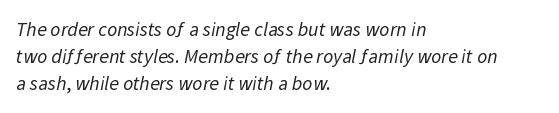
{"bold": "no", "underline": "no", "align": "left", "line_spacing": "normal", "line_spacing_ratio": 1.36, "letter_spacing": "normal", "letter_spacing_em": 0.0, "glyph_px": 20}
